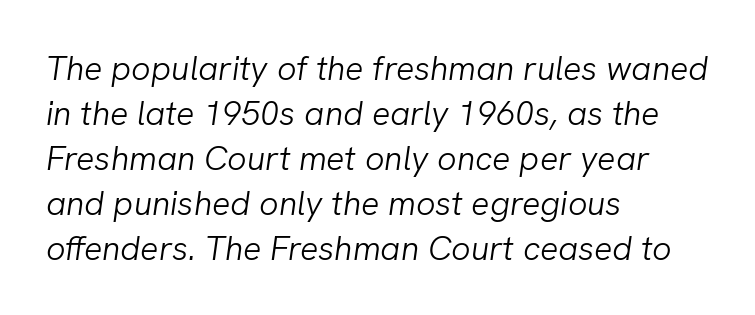
Q: Is the text bold? A: No.
Q: Is the text italic (slanted)? A: Yes, it leans right by about 8 degrees.
Q: Is the text underlined? A: No.
Q: How is the paragraph aligned? A: Left-aligned.
Q: Is the spacing between letters normal or unusually wide? A: Normal.
Q: Is the spacing between lines tight, normal or loose? A: Normal.
Q: Width (condensed, normal, or wide)? A: Normal.
Q: Stroke contrast? A: Low.
Q: x-height? A: Medium.
Q: Monospaced? A: No.
